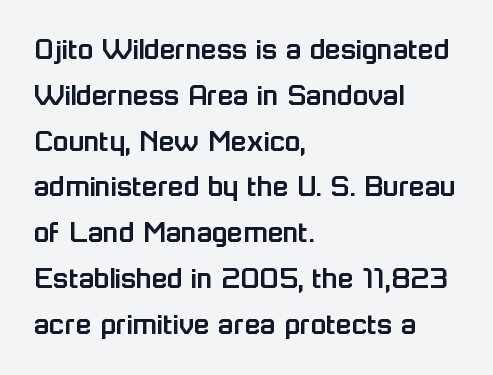
The image shows 32 px sans-serif type, upright; set left-aligned, normal line spacing (1.43x), normal letter spacing, not underlined; low stroke contrast and a medium x-height.
